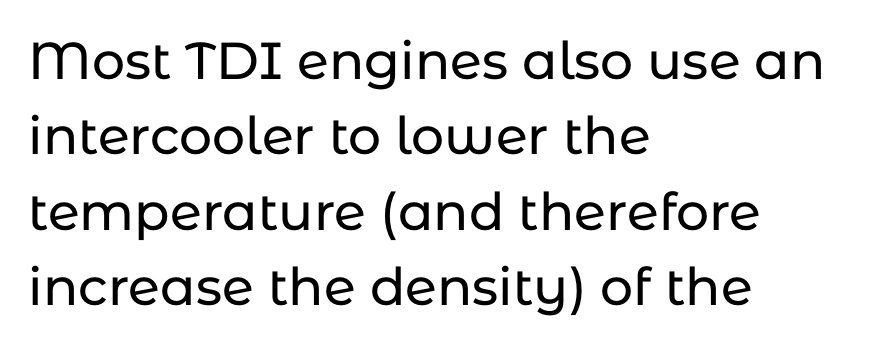
Q: Is the text italic (slanted)? A: No, it is upright.
Q: Is the typeface a serif or a sans-serif typeface? A: Sans-serif.
Q: Is the text underlined? A: No.
Q: How is the paragraph aligned? A: Left-aligned.
Q: Is the spacing between letters normal or unusually wide? A: Normal.
Q: Is the spacing between lines tight, normal or loose? A: Normal.
Q: Width (condensed, normal, or wide)? A: Normal.
Q: Stroke contrast? A: Low.
Q: x-height? A: Medium.
Q: Monospaced? A: No.
